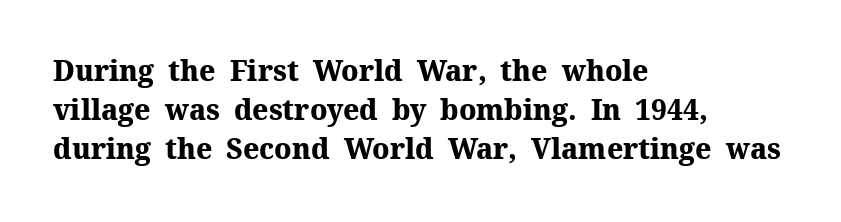
Q: Is the text bold? A: Yes.
Q: Is the text italic (slanted)? A: No, it is upright.
Q: Is the typeface a serif or a sans-serif typeface? A: Serif.
Q: Is the text underlined? A: No.
Q: How is the paragraph aligned? A: Left-aligned.
Q: Is the spacing between letters normal or unusually wide? A: Normal.
Q: Is the spacing between lines tight, normal or loose? A: Normal.
Q: Width (condensed, normal, or wide)? A: Normal.
Q: Stroke contrast? A: Medium.
Q: x-height? A: Medium.
Q: Monospaced? A: No.
